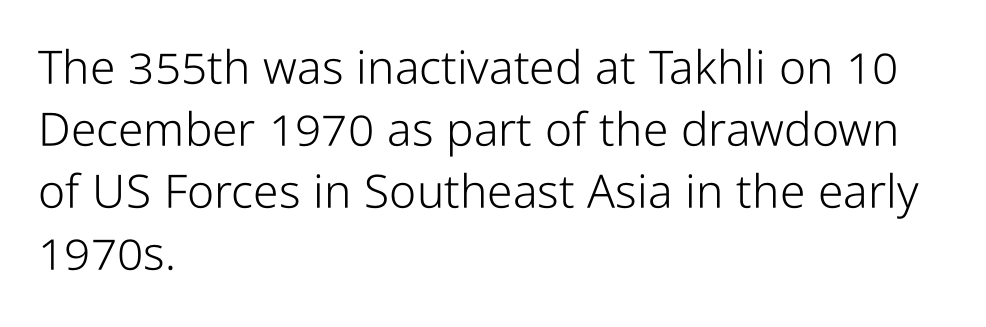
{"serif": "no", "italic": "no", "bold": "no", "weight": "light", "width": "condensed", "stroke_contrast": "low", "x_height": "medium", "monospaced": "no", "underline": "no", "align": "left", "line_spacing": "normal", "line_spacing_ratio": 1.35, "letter_spacing": "normal", "letter_spacing_em": 0.0, "glyph_px": 46}
